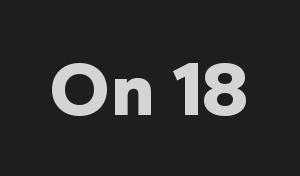
The image shows 77 px bold sans-serif type, upright; set normal letter spacing, not underlined; low stroke contrast and a medium x-height.
